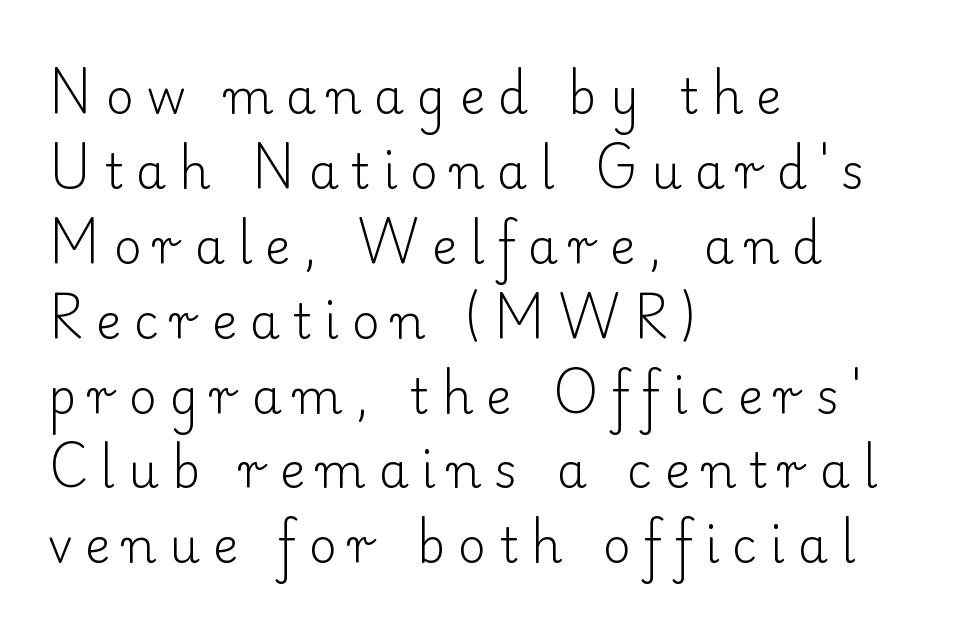
{"italic": "no", "bold": "no", "weight": "light", "width": "normal", "stroke_contrast": "low", "x_height": "small", "monospaced": "no", "underline": "no", "align": "left", "line_spacing": "normal", "line_spacing_ratio": 1.56, "letter_spacing": "wide", "letter_spacing_em": 0.27, "glyph_px": 48}
